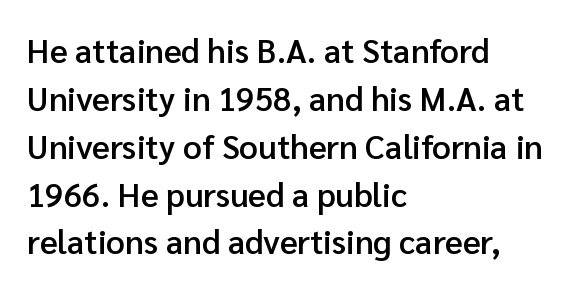
Q: Is the text bold? A: Semi-bold.
Q: Is the text italic (slanted)? A: No, it is upright.
Q: Is the typeface a serif or a sans-serif typeface? A: Sans-serif.
Q: Is the text underlined? A: No.
Q: How is the paragraph aligned? A: Left-aligned.
Q: Is the spacing between letters normal or unusually wide? A: Normal.
Q: Is the spacing between lines tight, normal or loose? A: Normal.
Q: Width (condensed, normal, or wide)? A: Normal.
Q: Stroke contrast? A: Low.
Q: x-height? A: Medium.
Q: Monospaced? A: No.
